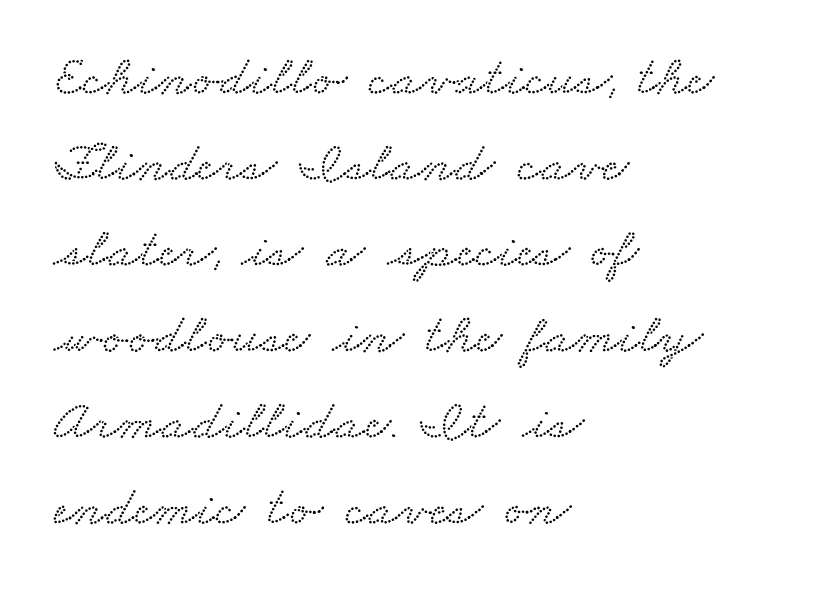
Has an underline been added? It has not. The vertical gap from one line to the next is medium. The paragraph has a hard left edge and a soft right edge. You could not count columns in this text — the font is proportionally spaced. The line texture is even and compact thanks to regular tracking.
